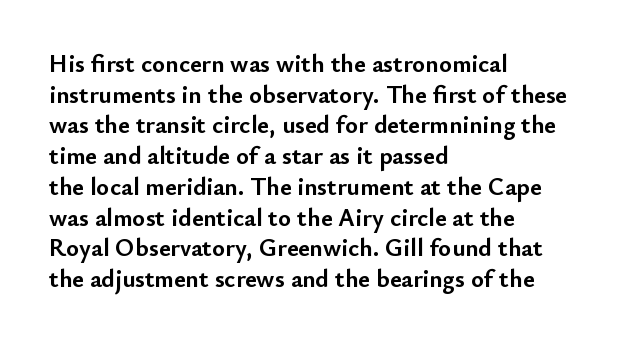
Q: Is the text bold? A: Yes.
Q: Is the text italic (slanted)? A: No, it is upright.
Q: Is the text underlined? A: No.
Q: How is the paragraph aligned? A: Left-aligned.
Q: Is the spacing between letters normal or unusually wide? A: Normal.
